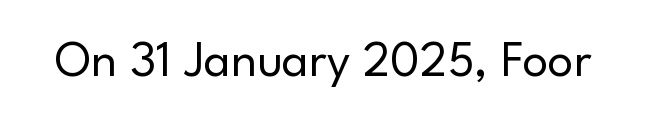
Vertical stems look standard width or narrower in stroke. A typesetter would call this proportional, since set widths differ per character. The foot of each line stays bare and open. The type family on display is of the sans-serif kind.
